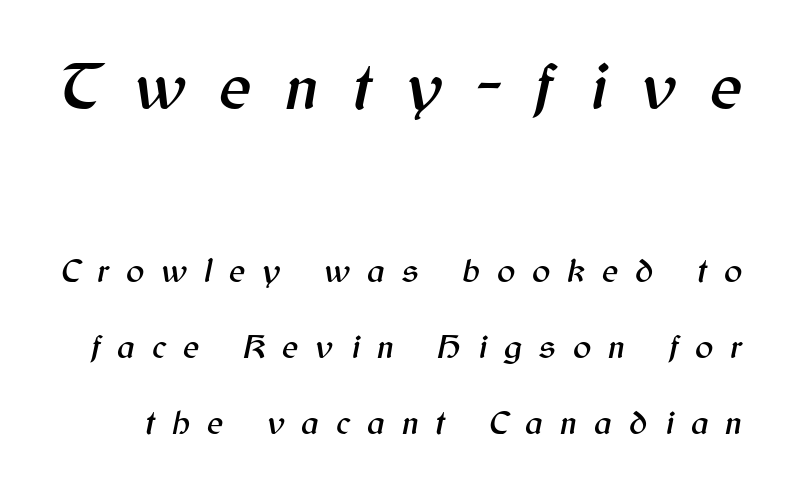
The type is letterspaced generously, with wide tracking. In terms of posture, this sample is oblique. Compared with typical paragraphs, the rows here are farther apart. Is this a fixed-width face? No — the glyphs have proportional, varying widths.
